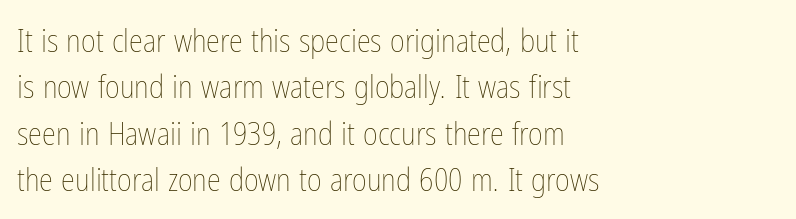
Q: Is the text bold? A: No.
Q: Is the text italic (slanted)? A: No, it is upright.
Q: Is the text underlined? A: No.
Q: How is the paragraph aligned? A: Left-aligned.
Q: Is the spacing between letters normal or unusually wide? A: Normal.
Q: Is the spacing between lines tight, normal or loose? A: Normal.
Q: Width (condensed, normal, or wide)? A: Condensed.
Q: Stroke contrast? A: Low.
Q: x-height? A: Medium.
Q: Monospaced? A: No.
